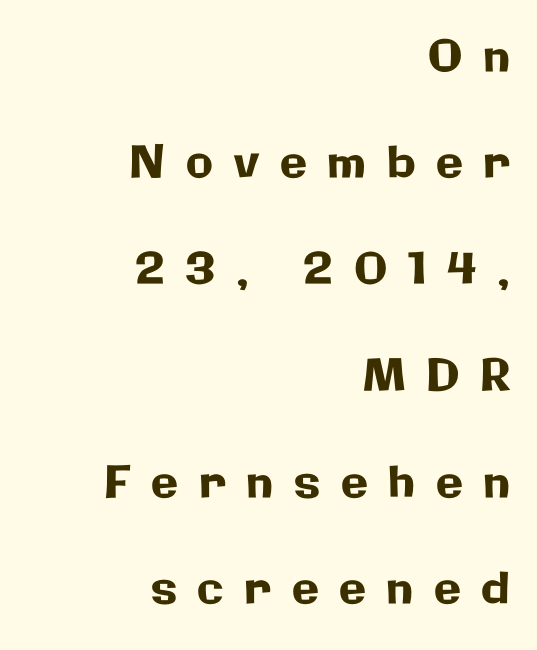
The image shows 44 px sans-serif type, upright; set right-aligned, loose line spacing (2.42x), unusually wide letter spacing (+0.47 em), not underlined; low stroke contrast and a medium x-height.
